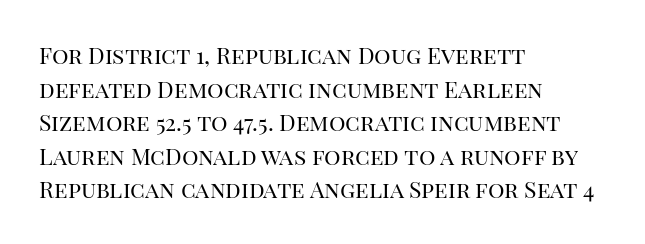
{"italic": "no", "bold": "no", "underline": "no", "align": "left", "line_spacing": "normal", "line_spacing_ratio": 1.46, "letter_spacing": "normal", "letter_spacing_em": 0.0, "glyph_px": 23}
